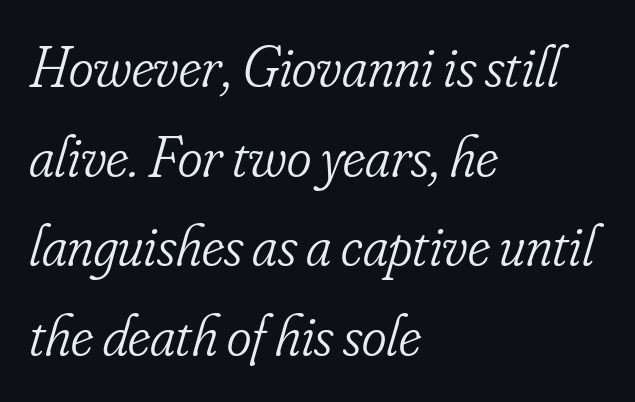
Left-aligned paragraph, ragged on the right. Notice how descenders clear the ascenders below comfortably — that's standard leading. The strokes are not fattened; the text isn't bold. The font family rendered here belongs to the serif group.
